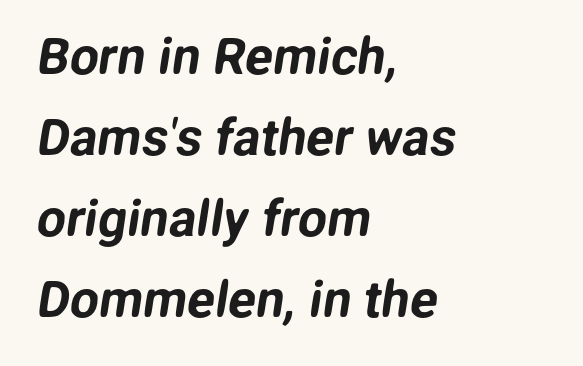
The image shows 51 px sans-serif type; set left-aligned, normal line spacing (1.59x), normal letter spacing, not underlined; low stroke contrast and a medium x-height.
